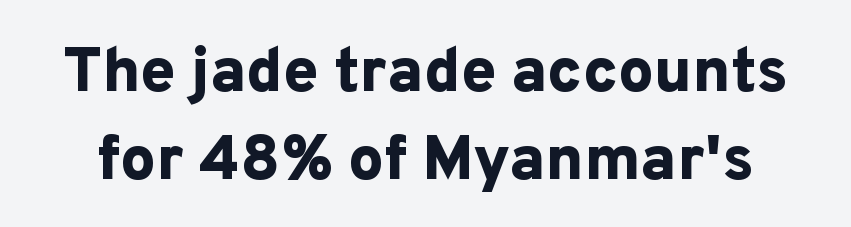
{"serif": "no", "italic": "no", "bold": "yes", "weight": "bold", "width": "normal", "stroke_contrast": "low", "x_height": "medium", "monospaced": "no", "underline": "no", "line_spacing": "normal", "line_spacing_ratio": 1.4, "letter_spacing": "normal", "letter_spacing_em": 0.0, "glyph_px": 63}
